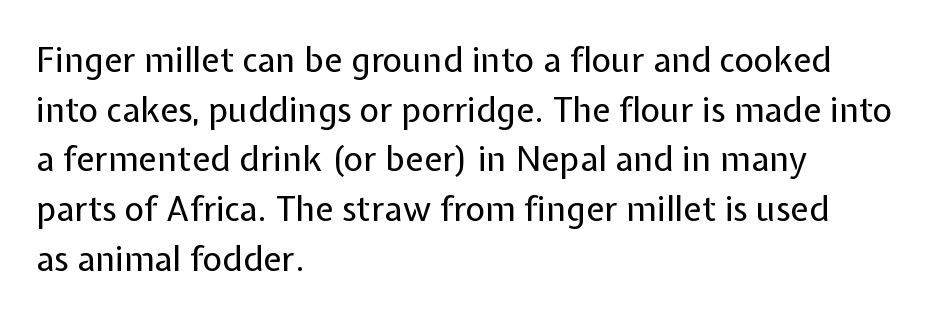
The image shows 34 px regular-weight sans-serif type, upright; set left-aligned, normal line spacing (1.46x), normal letter spacing, not underlined; low stroke contrast and a medium x-height.
